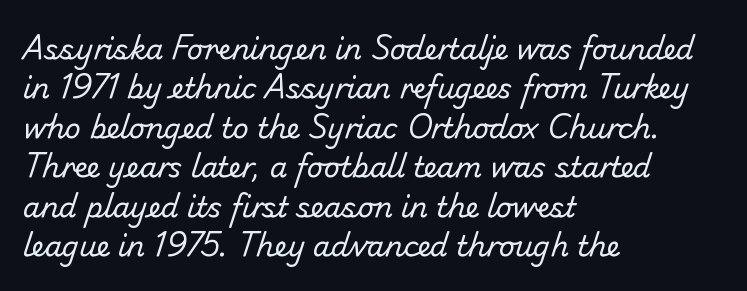
The image shows 28 px regular-weight sans-serif type; set left-aligned, normal line spacing (1.41x), normal letter spacing, not underlined; low stroke contrast and a small x-height.
